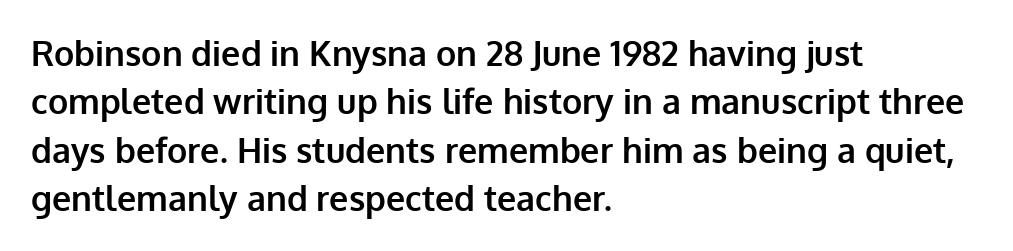
Q: Is the text bold? A: Yes.
Q: Is the text italic (slanted)? A: No, it is upright.
Q: Is the typeface a serif or a sans-serif typeface? A: Sans-serif.
Q: Is the text underlined? A: No.
Q: How is the paragraph aligned? A: Left-aligned.
Q: Is the spacing between letters normal or unusually wide? A: Normal.
Q: Is the spacing between lines tight, normal or loose? A: Normal.
Q: Width (condensed, normal, or wide)? A: Normal.
Q: Stroke contrast? A: Low.
Q: x-height? A: Medium.
Q: Monospaced? A: No.
